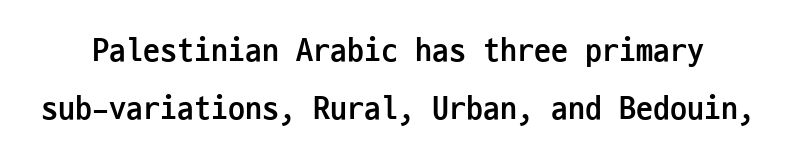
Q: Is the text bold? A: Yes.
Q: Is the text italic (slanted)? A: No, it is upright.
Q: Is the typeface a serif or a sans-serif typeface? A: Sans-serif.
Q: Is the text underlined? A: No.
Q: Is the spacing between letters normal or unusually wide? A: Normal.
Q: Width (condensed, normal, or wide)? A: Condensed.
Q: Stroke contrast? A: Low.
Q: x-height? A: Medium.
Q: Monospaced? A: Yes.
